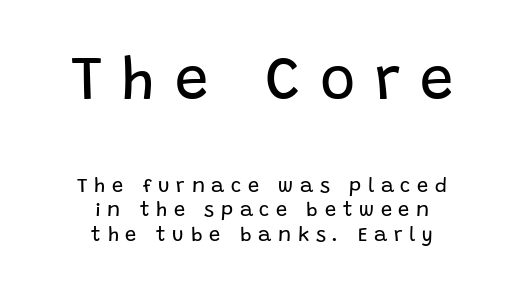
The image shows 60 px regular-weight sans-serif type, upright; set centered, line spacing 1.23x, unusually wide letter spacing (+0.33 em), not underlined; the first (top) block is 3.0x larger; low stroke contrast and a large x-height.
